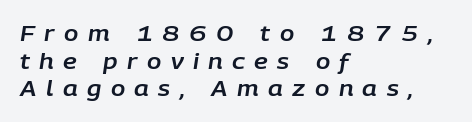
Q: Is the text italic (slanted)? A: Yes, it leans right by about 9 degrees.
Q: Is the text underlined? A: No.
Q: How is the paragraph aligned? A: Left-aligned.
Q: Is the spacing between letters normal or unusually wide? A: Unusually wide.
Q: Is the spacing between lines tight, normal or loose? A: Normal.
